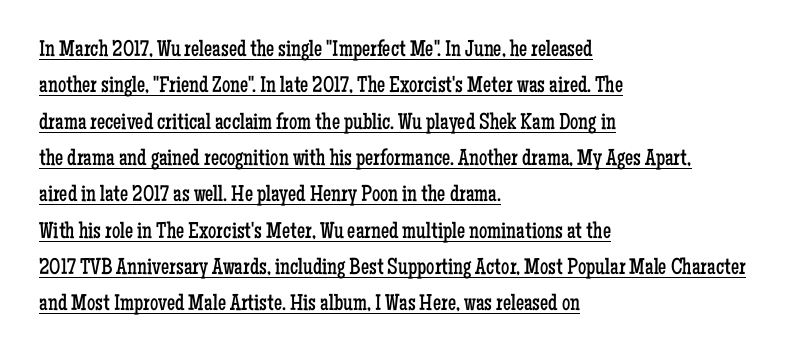
A baseline rule has been typeset under these characters. One-word summary of the alignment: left. The type is set solid horizontally, with unmodified tracking. Evenly set lines give the paragraph a standard silhouette. This reads as an unemphasized weight, regular at the heaviest.
